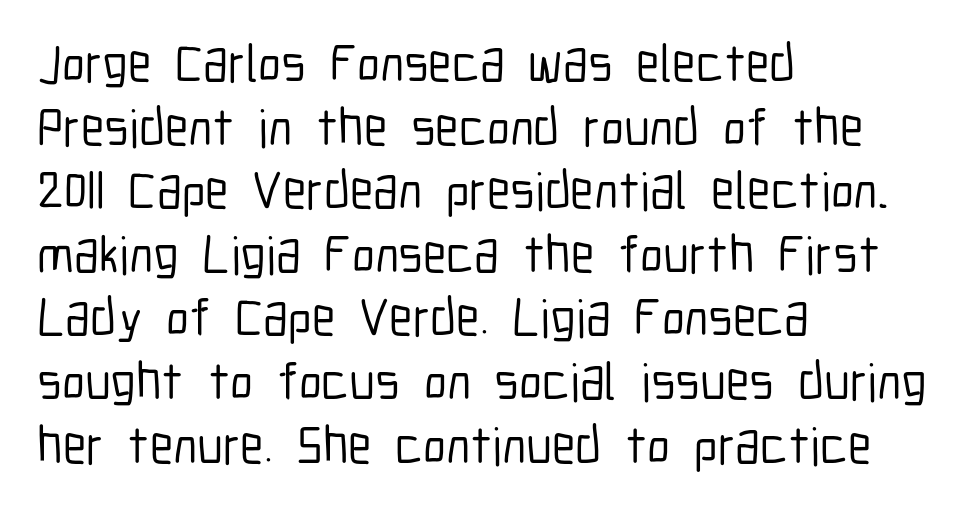
{"serif": "no", "italic": "no", "width": "condensed", "stroke_contrast": "low", "x_height": "medium", "monospaced": "no", "underline": "no", "align": "left", "line_spacing_ratio": 1.2, "letter_spacing": "normal", "letter_spacing_em": 0.0, "glyph_px": 53}
